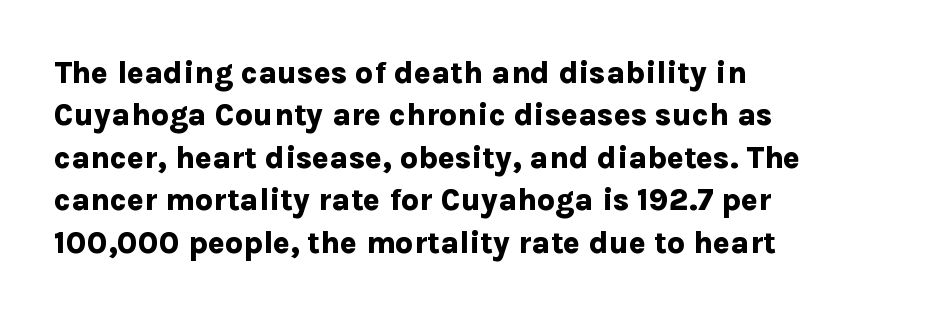
Q: Is the text bold? A: Yes.
Q: Is the text italic (slanted)? A: No, it is upright.
Q: Is the typeface a serif or a sans-serif typeface? A: Sans-serif.
Q: Is the text underlined? A: No.
Q: How is the paragraph aligned? A: Left-aligned.
Q: Is the spacing between letters normal or unusually wide? A: Normal.
Q: Is the spacing between lines tight, normal or loose? A: Normal.
Q: Width (condensed, normal, or wide)? A: Normal.
Q: Stroke contrast? A: Low.
Q: x-height? A: Medium.
Q: Monospaced? A: No.
